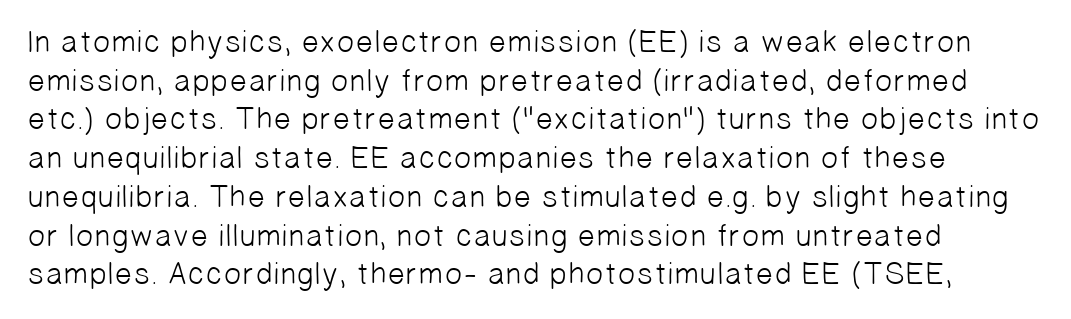
The image shows 31 px light sans-serif type; set left-aligned, normal line spacing (1.25x), normal letter spacing, not underlined; low stroke contrast and a medium x-height.
